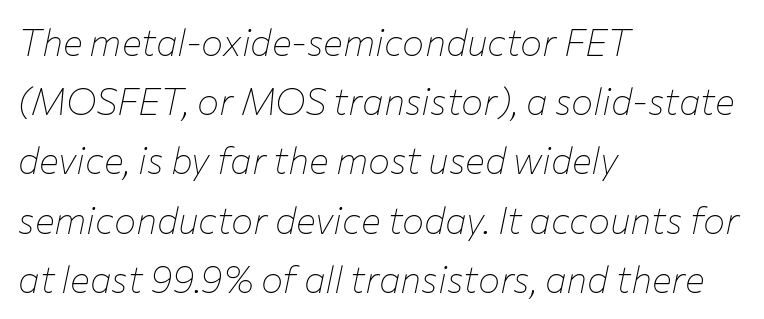
Short and long lines alike share a common starting point at left. The zone under the glyphs is completely vacant. Italic? Definitely — the glyphs are oblique. Students, observe: this is what conventionally led text looks like.
